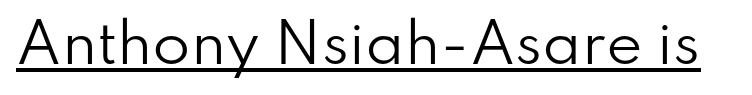
Q: Is the text bold? A: No.
Q: Is the text italic (slanted)? A: No, it is upright.
Q: Is the typeface a serif or a sans-serif typeface? A: Sans-serif.
Q: Is the text underlined? A: Yes.
Q: Is the spacing between letters normal or unusually wide? A: Normal.
Q: Width (condensed, normal, or wide)? A: Normal.
Q: Stroke contrast? A: Low.
Q: x-height? A: Small.
Q: Monospaced? A: No.
